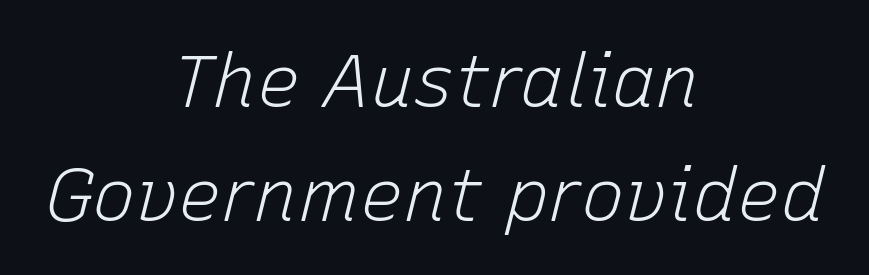
{"italic": "yes", "lean": "right", "slant_degrees": 15, "bold": "no", "weight": "light", "width": "normal", "stroke_contrast": "low", "x_height": "medium", "monospaced": "no", "underline": "no", "align": "center", "line_spacing": "normal", "line_spacing_ratio": 1.56, "letter_spacing": "normal", "letter_spacing_em": 0.0, "glyph_px": 73}
